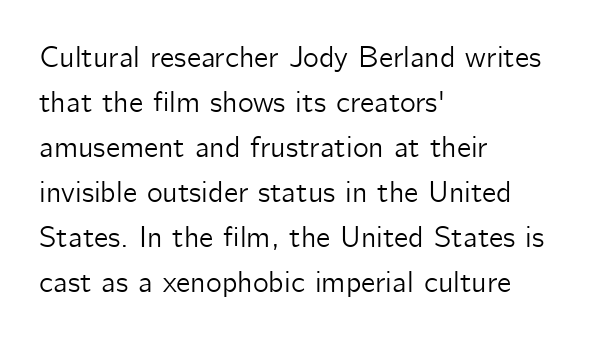
Q: Is the text italic (slanted)? A: No, it is upright.
Q: Is the typeface a serif or a sans-serif typeface? A: Sans-serif.
Q: Is the text underlined? A: No.
Q: How is the paragraph aligned? A: Left-aligned.
Q: Is the spacing between letters normal or unusually wide? A: Normal.
Q: Is the spacing between lines tight, normal or loose? A: Normal.
Q: Width (condensed, normal, or wide)? A: Normal.
Q: Stroke contrast? A: Low.
Q: x-height? A: Medium.
Q: Monospaced? A: No.
